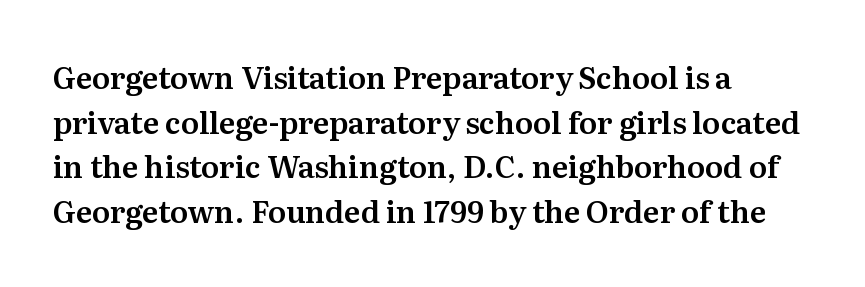
Is this a fixed-width face? No — the glyphs have proportional, varying widths. A normal amount of white space separates one row of letters from the next. Characters follow at the spacing the type designer built in. A bare baseline throughout the passage. Line beginnings align vertically; line endings do not. A roman cut, with each character standing at attention.
